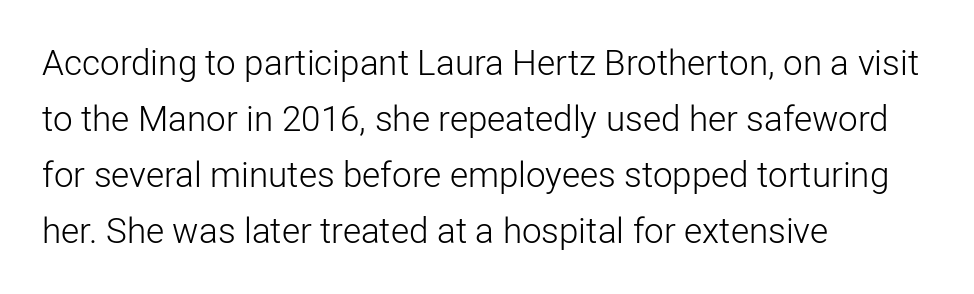
Q: Is the text bold? A: No.
Q: Is the text italic (slanted)? A: No, it is upright.
Q: Is the typeface a serif or a sans-serif typeface? A: Sans-serif.
Q: Is the text underlined? A: No.
Q: How is the paragraph aligned? A: Left-aligned.
Q: Is the spacing between letters normal or unusually wide? A: Normal.
Q: Is the spacing between lines tight, normal or loose? A: Normal.
Q: Width (condensed, normal, or wide)? A: Normal.
Q: Stroke contrast? A: Low.
Q: x-height? A: Medium.
Q: Monospaced? A: No.
